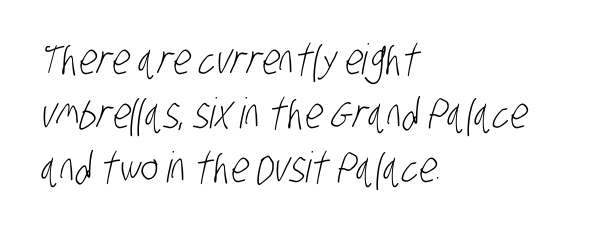
Q: Is the text bold? A: No.
Q: Is the typeface a serif or a sans-serif typeface? A: Sans-serif.
Q: Is the text underlined? A: No.
Q: How is the paragraph aligned? A: Left-aligned.
Q: Is the spacing between letters normal or unusually wide? A: Normal.
Q: Is the spacing between lines tight, normal or loose? A: Normal.
Q: Width (condensed, normal, or wide)? A: Condensed.
Q: Stroke contrast? A: Low.
Q: x-height? A: Large.
Q: Monospaced? A: No.
